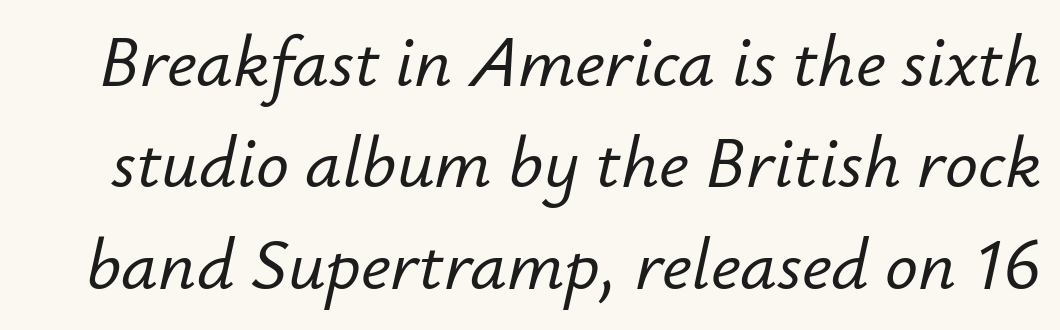
{"italic": "yes", "lean": "right", "slant_degrees": 12, "width": "normal", "stroke_contrast": "low", "x_height": "small", "monospaced": "no", "underline": "no", "line_spacing": "normal", "line_spacing_ratio": 1.39, "letter_spacing": "normal", "letter_spacing_em": 0.0, "glyph_px": 73}
